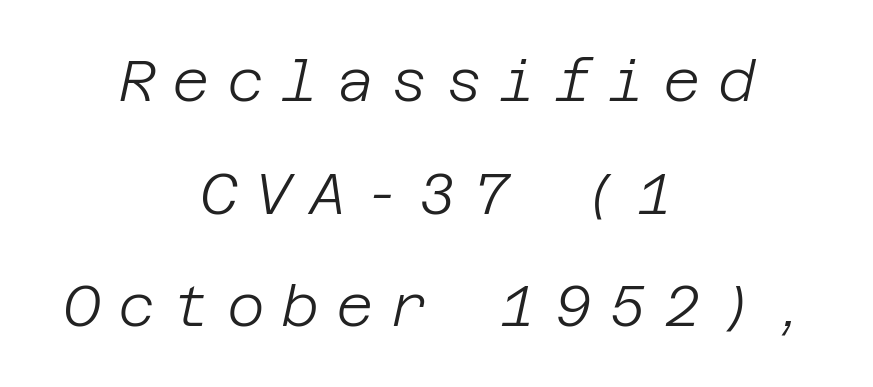
{"italic": "yes", "lean": "right", "slant_degrees": 12, "bold": "no", "weight": "light", "width": "normal", "stroke_contrast": "low", "x_height": "large", "underline": "no", "align": "center", "line_spacing": "loose", "line_spacing_ratio": 1.94, "letter_spacing": "wide", "letter_spacing_em": 0.29, "glyph_px": 58}
